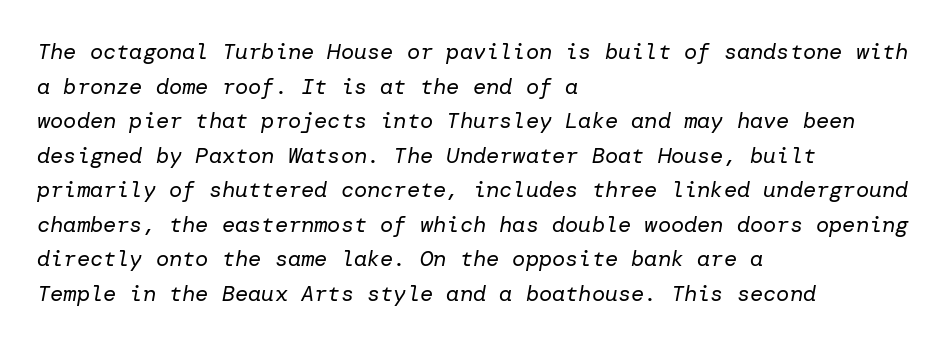
Q: Is the text bold? A: No.
Q: Is the text italic (slanted)? A: Yes, it leans right by about 10 degrees.
Q: Is the text underlined? A: No.
Q: How is the paragraph aligned? A: Left-aligned.
Q: Is the spacing between letters normal or unusually wide? A: Normal.
Q: Is the spacing between lines tight, normal or loose? A: Normal.
